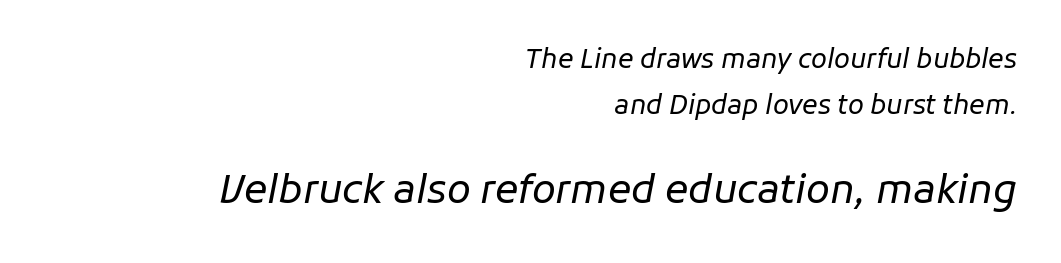
Q: Is the text bold? A: No.
Q: Is the text italic (slanted)? A: Yes, it leans right by about 11 degrees.
Q: Is the text underlined? A: No.
Q: How is the paragraph aligned? A: Right-aligned.
Q: Is the spacing between letters normal or unusually wide? A: Normal.
Q: Which block of text is set in a larger size, the first (top) or the second (bottom)? A: The second (bottom) one.
Q: Width (condensed, normal, or wide)? A: Normal.
Q: Stroke contrast? A: Low.
Q: x-height? A: Medium.
Q: Monospaced? A: No.
